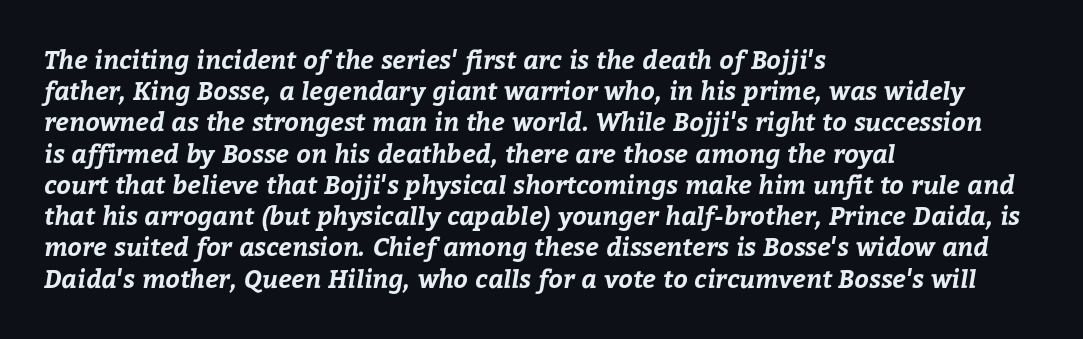
Q: Is the text bold? A: Yes.
Q: Is the text underlined? A: No.
Q: How is the paragraph aligned? A: Left-aligned.
Q: Is the spacing between letters normal or unusually wide? A: Normal.
Q: Is the spacing between lines tight, normal or loose? A: Normal.
